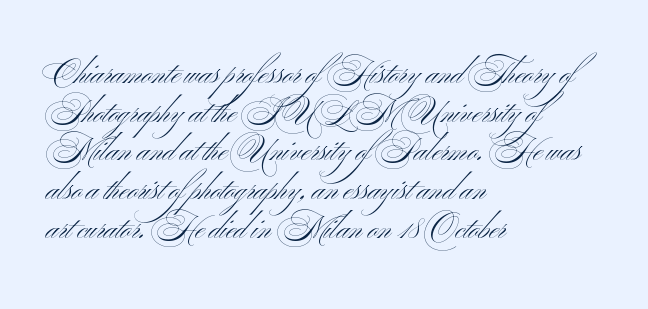
The typeface has the unassuming heft of standard copy or less. Tracking value appears to be zero — textbook default spacing. Each letter keeps its own natural width here, so spacing adapts to shape. Leftover space on each line is placed entirely after the last word.
